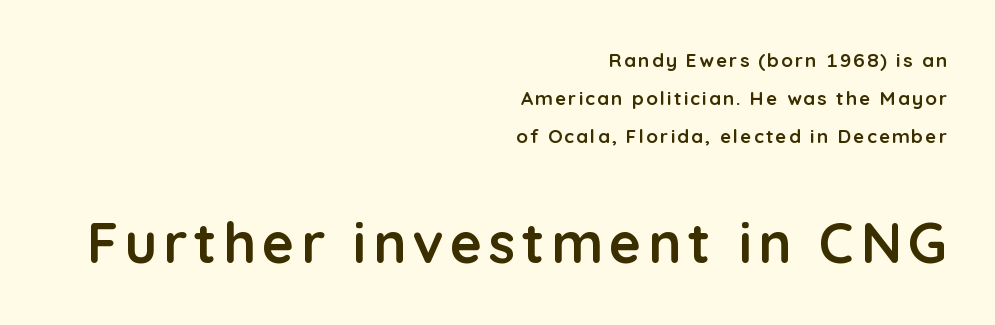
The image shows 56 px semibold sans-serif type, upright; set right-aligned, loose line spacing (2.0x), not underlined; the second (bottom) block is 2.95x larger; low stroke contrast and a medium x-height.
